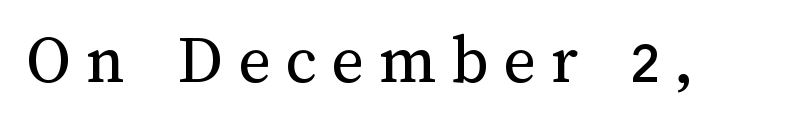
Q: Is the text bold? A: No.
Q: Is the text italic (slanted)? A: No, it is upright.
Q: Is the text underlined? A: No.
Q: Is the spacing between letters normal or unusually wide? A: Unusually wide.
Q: Width (condensed, normal, or wide)? A: Normal.
Q: Stroke contrast? A: Medium.
Q: x-height? A: Medium.
Q: Monospaced? A: No.
